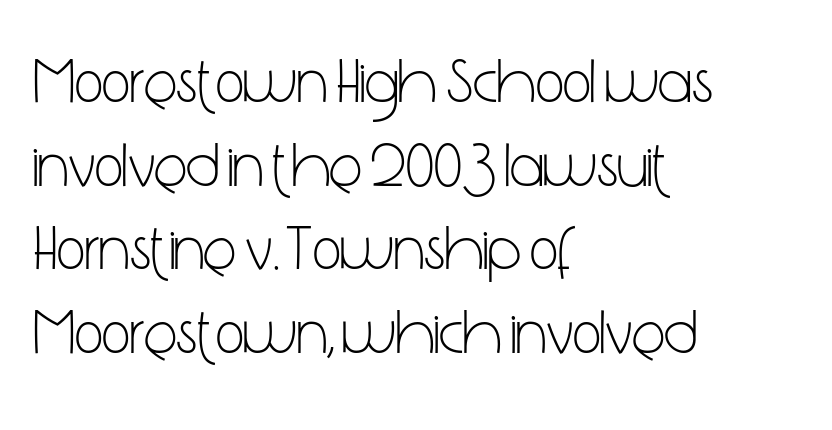
The lettering stays uniformly vertical, giving the passage a roman look. The lines in this sample share a left origin and differ only in where they stop. The letters advance in unequal steps, a hallmark of proportional type. There is no visible air inserted between adjacent glyphs.
